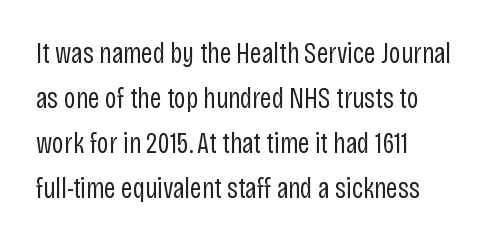
Characters follow at the spacing the type designer built in. Is the type heavy? It reads as light-to-regular instead. The letters stand straight up with perfectly vertical stems. Examine the stroke ends and you'll find no serifs. Notice how the passage keeps a crisp vertical edge on the left only. The rendering uses natural spacing where letterforms have individual widths.
